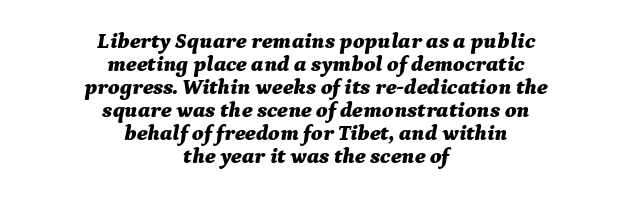
{"italic": "yes", "lean": "right", "slant_degrees": 9, "bold": "yes", "underline": "no", "align": "center", "line_spacing": "tight", "line_spacing_ratio": 1.05, "letter_spacing": "normal", "letter_spacing_em": 0.0, "glyph_px": 22}
